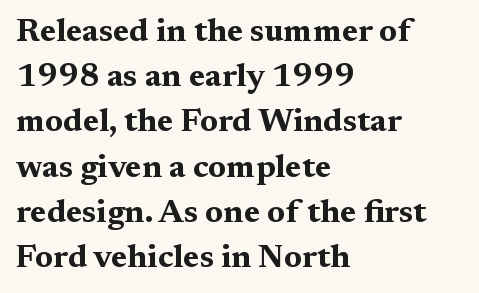
Q: Is the text bold? A: Yes.
Q: Is the text italic (slanted)? A: No, it is upright.
Q: Is the typeface a serif or a sans-serif typeface? A: Serif.
Q: Is the text underlined? A: No.
Q: How is the paragraph aligned? A: Left-aligned.
Q: Is the spacing between letters normal or unusually wide? A: Normal.
Q: Is the spacing between lines tight, normal or loose? A: Normal.
Q: Width (condensed, normal, or wide)? A: Wide.
Q: Stroke contrast? A: Medium.
Q: x-height? A: Medium.
Q: Monospaced? A: No.
